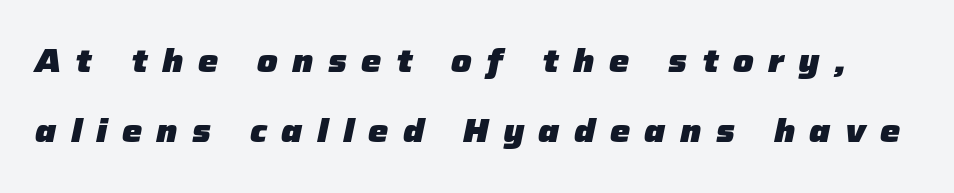
Between one letter and the next there's a generous, obvious gap. Style check: oblique. The area under the type is left untouched. The typesetting leans heavy: a genuine bold.
